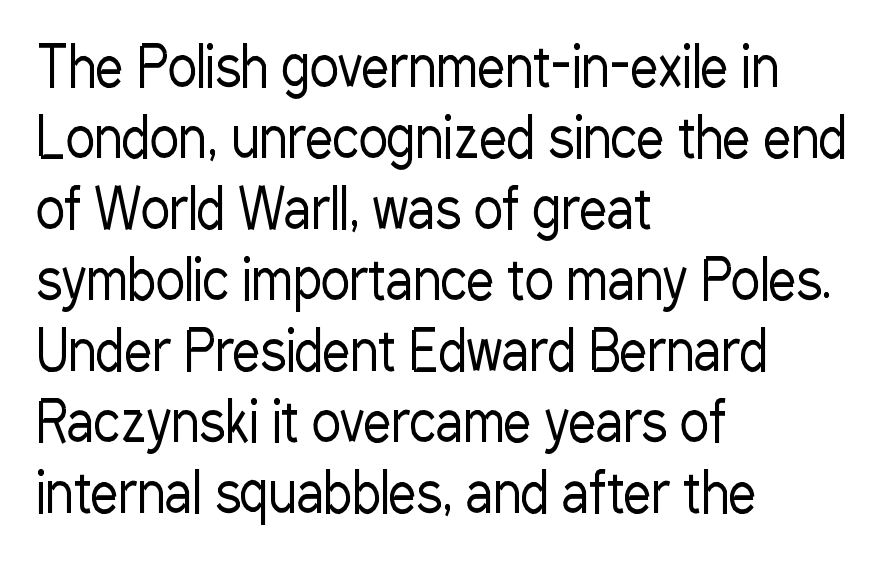
The image shows 55 px regular-weight, condensed sans-serif type, upright; set left-aligned, normal line spacing (1.29x), normal letter spacing, not underlined; low stroke contrast and a medium x-height.
